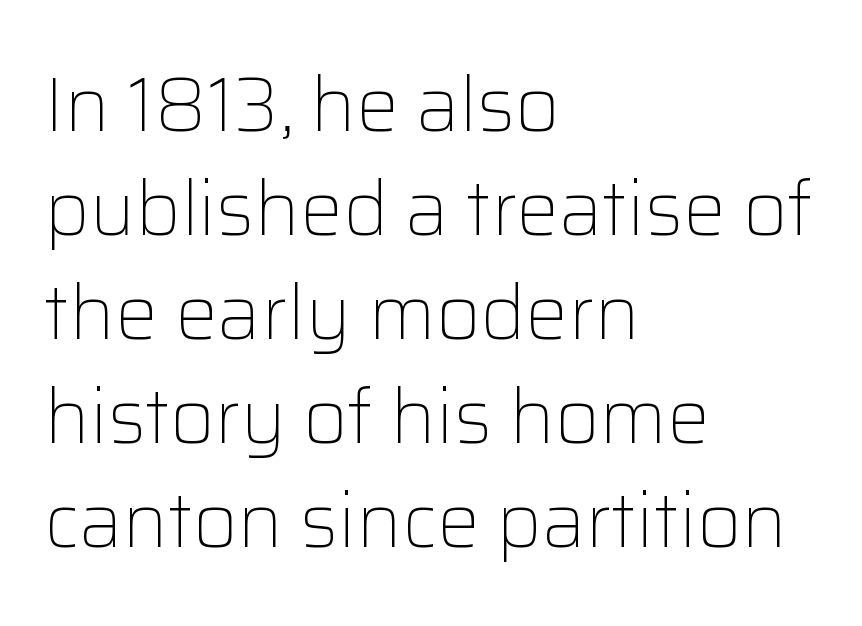
The image shows 76 px light sans-serif type, upright; set left-aligned, normal line spacing (1.37x), normal letter spacing, not underlined; low stroke contrast and a medium x-height.
